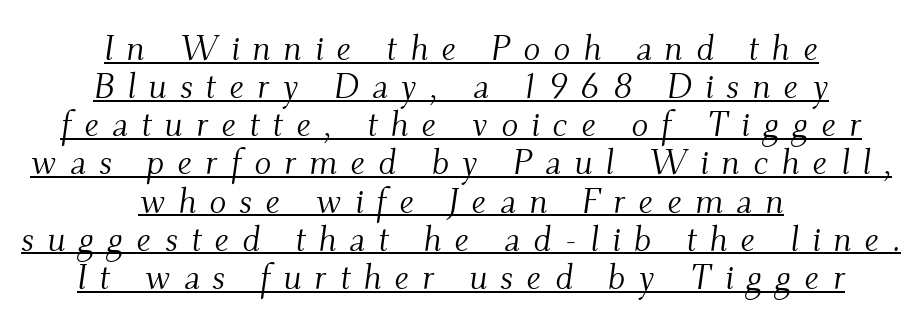
The image shows 35 px light serif type, italic (leaning right); set centered, tight line spacing (1.09x), unusually wide letter spacing (+0.37 em), underlined; medium stroke contrast and a small x-height.
